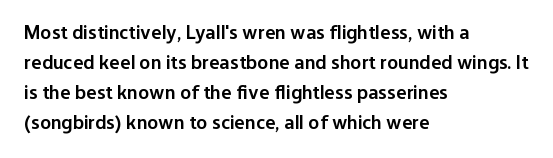
The image shows 20 px text type, upright; set left-aligned, normal line spacing (1.5x), normal letter spacing, not underlined.
